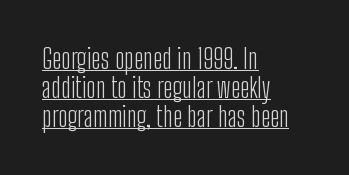
{"italic": "no", "bold": "no", "underline": "yes", "align": "left", "line_spacing": "tight", "line_spacing_ratio": 1.07, "letter_spacing": "normal", "letter_spacing_em": 0.0, "glyph_px": 27}
